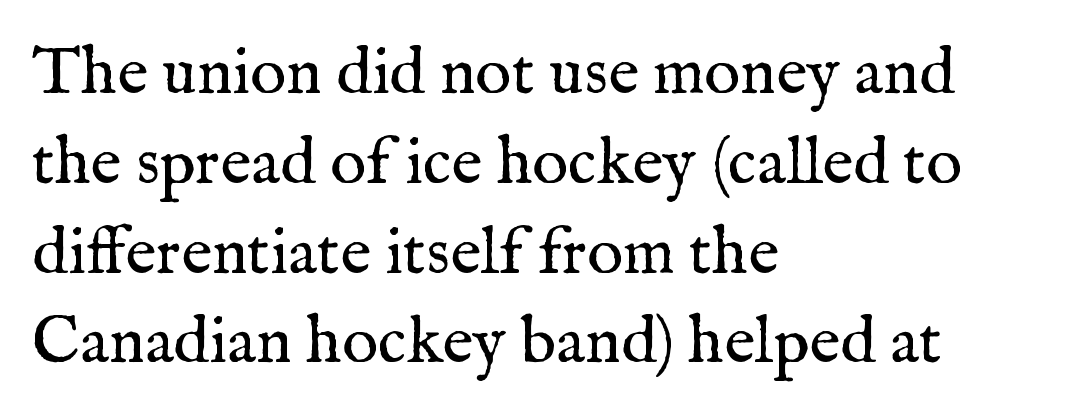
Q: Is the text bold? A: No.
Q: Is the text italic (slanted)? A: No, it is upright.
Q: Is the typeface a serif or a sans-serif typeface? A: Serif.
Q: Is the text underlined? A: No.
Q: How is the paragraph aligned? A: Left-aligned.
Q: Is the spacing between letters normal or unusually wide? A: Normal.
Q: Is the spacing between lines tight, normal or loose? A: Normal.
Q: Width (condensed, normal, or wide)? A: Normal.
Q: Stroke contrast? A: Medium.
Q: x-height? A: Medium.
Q: Monospaced? A: No.
